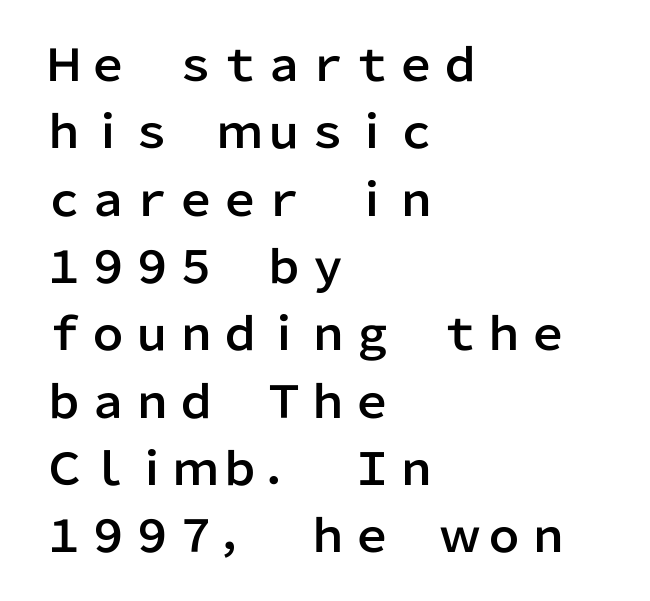
Tracking value appears to be zero — textbook default spacing. The passage shown is typed in a proportional face where columns would drift. These lines sit exactly where default settings would place them. Every row of glyphs begins at an identical x-position on the left.
